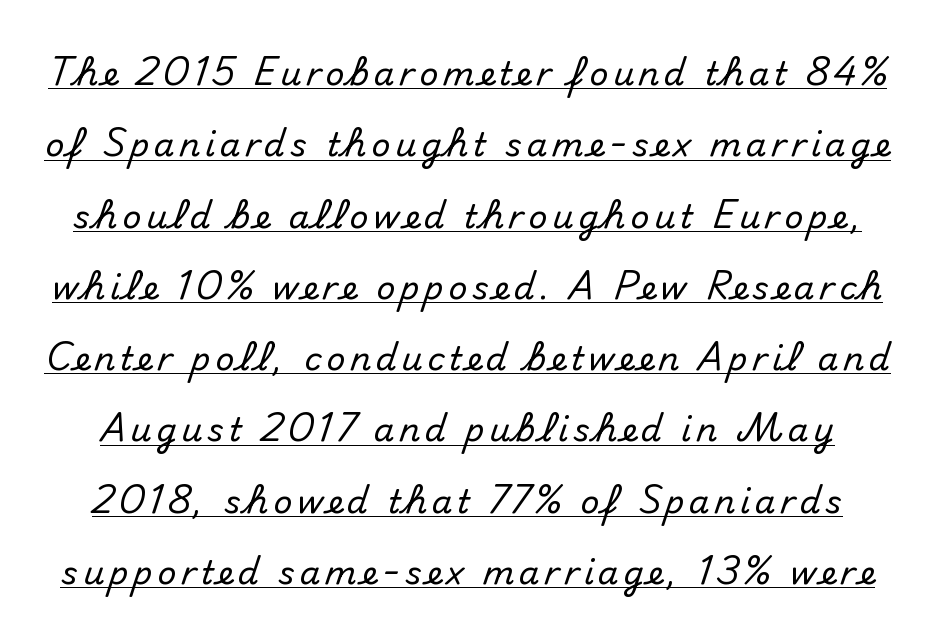
The image shows 33 px sans-serif type; set loose line spacing (2.16x), underlined; medium stroke contrast and a small x-height.
